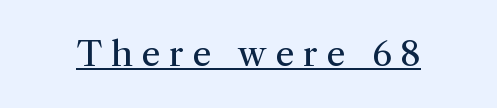
Q: Is the text bold? A: No.
Q: Is the text italic (slanted)? A: No, it is upright.
Q: Is the typeface a serif or a sans-serif typeface? A: Serif.
Q: Is the text underlined? A: Yes.
Q: Is the spacing between letters normal or unusually wide? A: Unusually wide.
Q: Width (condensed, normal, or wide)? A: Normal.
Q: Stroke contrast? A: Medium.
Q: x-height? A: Medium.
Q: Monospaced? A: No.
